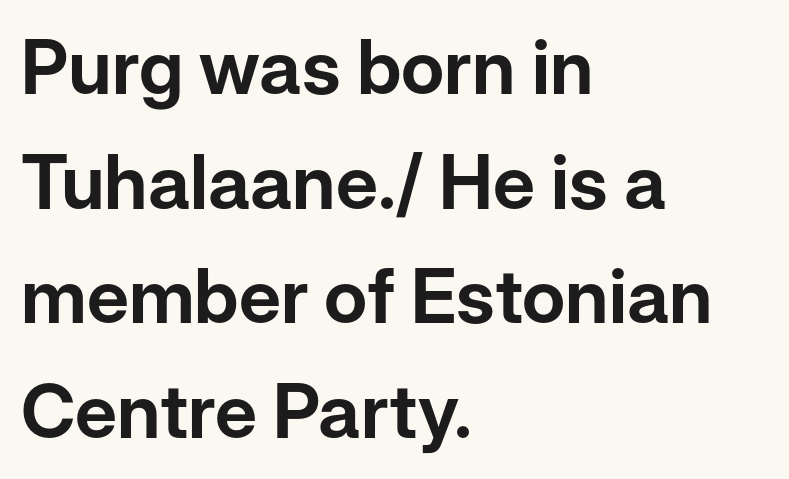
The image shows 75 px sans-serif type, upright; set left-aligned, normal line spacing (1.53x), normal letter spacing, not underlined; low stroke contrast and a medium x-height.
